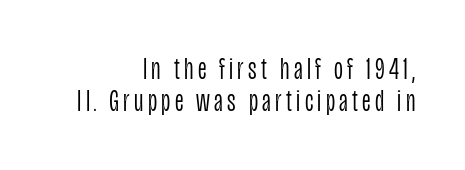
The image shows 31 px light, condensed sans-serif type, upright; set right-aligned, tight line spacing (1.02x), not underlined; low stroke contrast and a large x-height.
